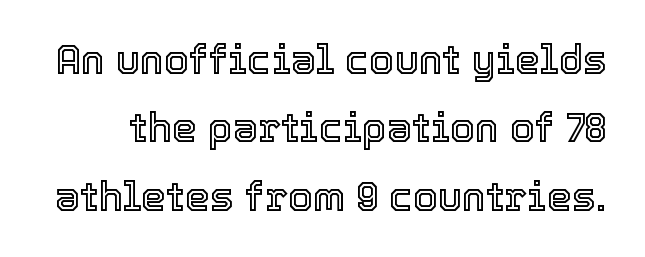
Do the letters lean? They stand straight. Rule under the text: the space is simply empty. Character widths vary here, with narrow letters taking less room than wide ones. Spacing between characters is what you'd get straight out of the box.
